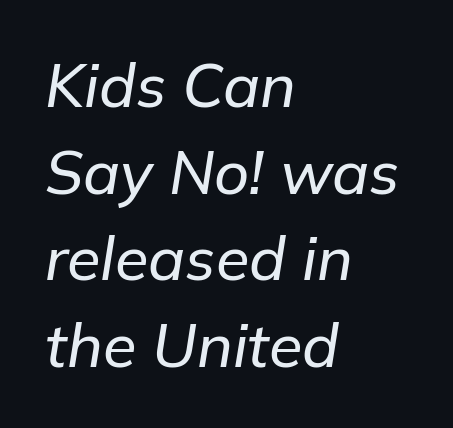
The image shows 61 px text type, italic (leaning right); set left-aligned, normal line spacing (1.42x), normal letter spacing, not underlined; low stroke contrast and a medium x-height.
